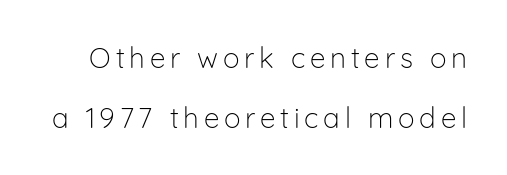
The image shows 28 px light sans-serif type, upright; set loose line spacing (2.14x), not underlined; low stroke contrast and a medium x-height.
